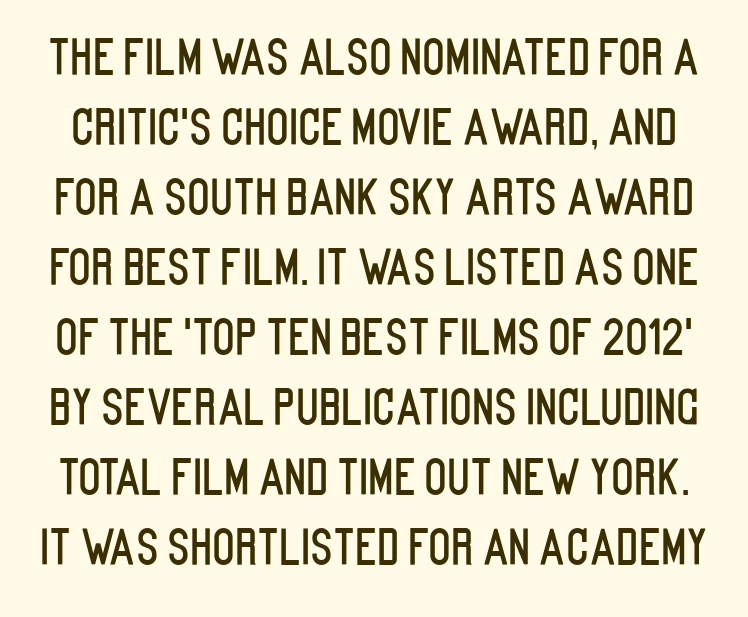
Serifs: no, the terminals of the letterforms are clean. These lines are rendered in a variable-pitch font. Words appear dense and cohesive because spacing is normal. The gap between lines stays unmarked.
